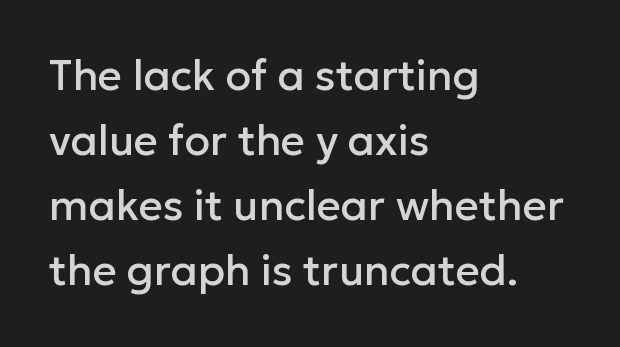
The image shows 42 px sans-serif type, upright; set left-aligned, normal line spacing (1.55x), normal letter spacing, not underlined; low stroke contrast and a medium x-height.
